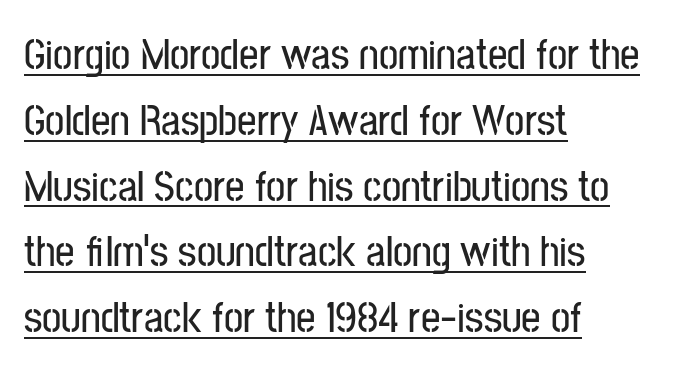
The image shows 43 px condensed sans-serif type, upright; set left-aligned, normal line spacing (1.53x), normal letter spacing, underlined; low stroke contrast and a medium x-height.
